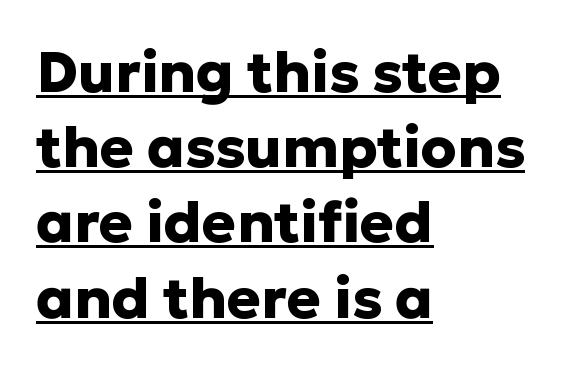
Is there an underline? Yes — a line sits under the letters. The passage shown is typeset with a sans-serif family. The tracking reads as untouched default to a designer's eye. Baseline-to-baseline distance is the conventional proportion of letter height.
